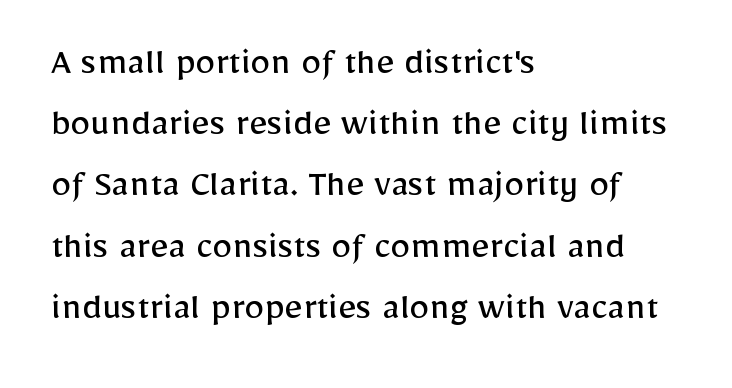
The image shows 40 px regular-weight sans-serif type, upright; set left-aligned, normal line spacing (1.53x), normal letter spacing, not underlined; low stroke contrast and a medium x-height.
